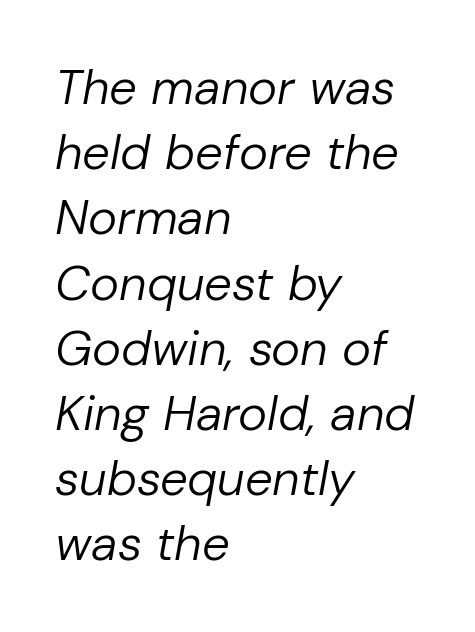
The image shows 49 px regular-weight type, italic (leaning right); set left-aligned, normal line spacing (1.33x), normal letter spacing, not underlined; low stroke contrast and a medium x-height.
